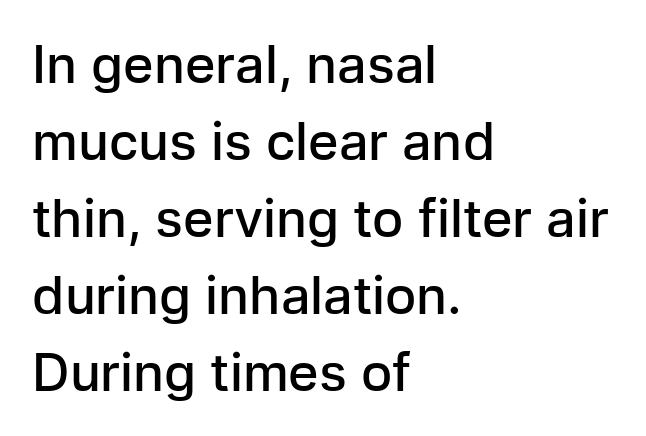
The image shows 52 px semibold sans-serif type, upright; set left-aligned, normal line spacing (1.48x), normal letter spacing, not underlined; low stroke contrast and a medium x-height.
